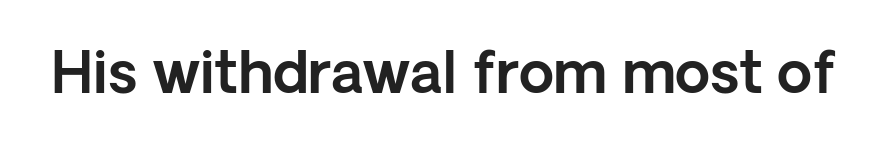
Varying glyph widths throughout — classic text-font behaviour. The passage shown is not underscored anywhere. No extra tracking has been applied to these lines. The type family on display is of the sans-serif kind. This sample uses an upright cut, with every glyph sitting square on the baseline.
